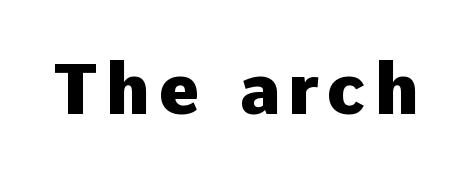
{"serif": "no", "italic": "no", "bold": "yes", "weight": "heavy", "width": "normal", "stroke_contrast": "low", "x_height": "medium", "monospaced": "no", "underline": "no", "glyph_px": 70}
